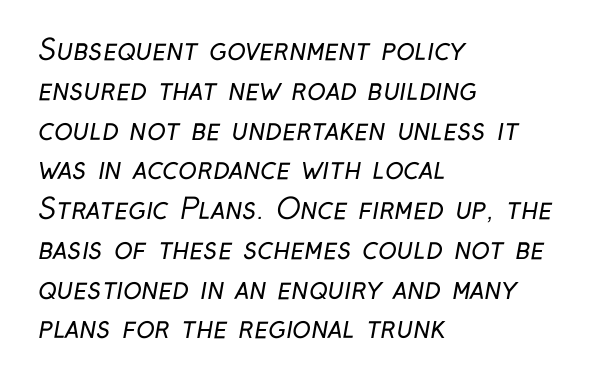
The image shows 28 px regular-weight, condensed sans-serif type; set left-aligned, normal line spacing (1.42x), normal letter spacing, not underlined; low stroke contrast and a medium x-height.
